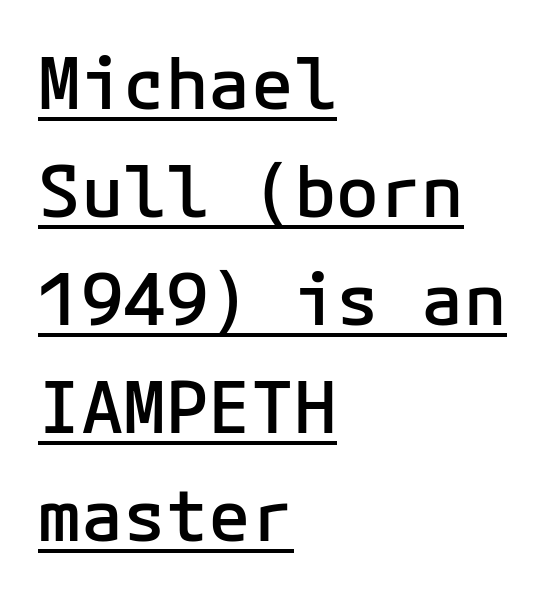
Q: Is the text bold? A: Semi-bold.
Q: Is the text italic (slanted)? A: No, it is upright.
Q: Is the typeface a serif or a sans-serif typeface? A: Sans-serif.
Q: Is the text underlined? A: Yes.
Q: How is the paragraph aligned? A: Left-aligned.
Q: Is the spacing between letters normal or unusually wide? A: Normal.
Q: Is the spacing between lines tight, normal or loose? A: Normal.
Q: Width (condensed, normal, or wide)? A: Normal.
Q: Stroke contrast? A: Low.
Q: x-height? A: Medium.
Q: Monospaced? A: Yes.
